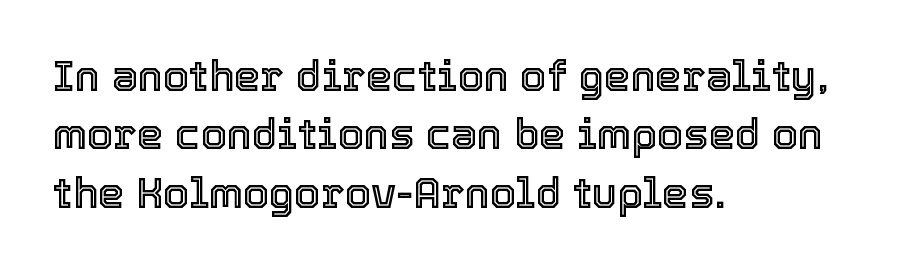
Where is the straight margin? On the left. Each row of text sits above clean, open space. Tall strokes in this sample are plumb rather than angled. The rendering uses a moderate line-height, typical for paragraphs.
